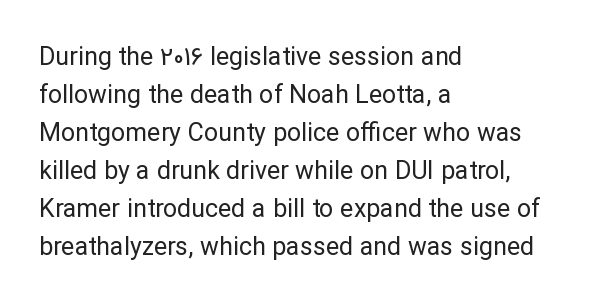
Q: Is the text bold? A: No.
Q: Is the text italic (slanted)? A: No, it is upright.
Q: Is the text underlined? A: No.
Q: How is the paragraph aligned? A: Left-aligned.
Q: Is the spacing between letters normal or unusually wide? A: Normal.
Q: Is the spacing between lines tight, normal or loose? A: Normal.
